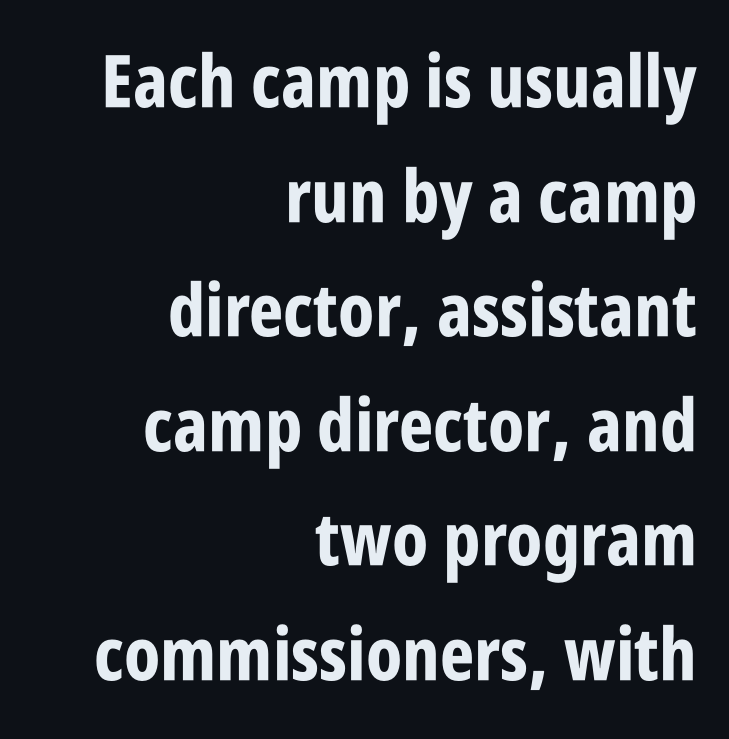
Q: Is the text bold? A: Yes.
Q: Is the text italic (slanted)? A: No, it is upright.
Q: Is the typeface a serif or a sans-serif typeface? A: Sans-serif.
Q: Is the text underlined? A: No.
Q: How is the paragraph aligned? A: Right-aligned.
Q: Is the spacing between letters normal or unusually wide? A: Normal.
Q: Is the spacing between lines tight, normal or loose? A: Normal.
Q: Width (condensed, normal, or wide)? A: Condensed.
Q: Stroke contrast? A: Low.
Q: x-height? A: Large.
Q: Monospaced? A: No.
